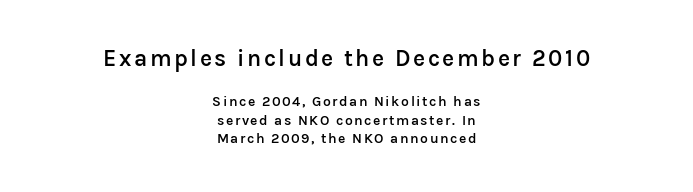
{"italic": "no", "bold": "semi", "underline": "no", "align": "center", "line_spacing": "normal", "line_spacing_ratio": 1.33, "larger_block": "first", "size_ratio": 1.64, "glyph_px": 23}
